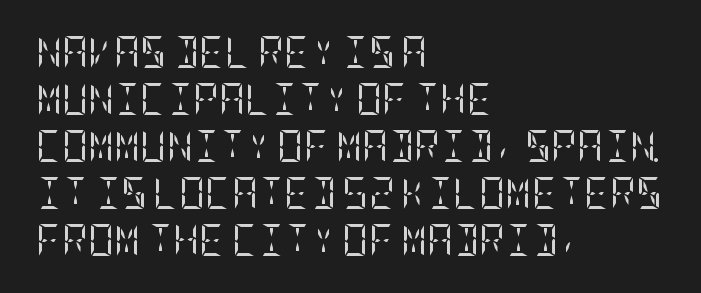
Any mark beneath the type? The region is blank. The setting favours the left margin, as ordinary paragraphs usually do. The block of text has a typical density, with ordinary space between rows. When letters stand straight like this, we call the style roman or upright. Standard letterfit; no display-style spreading of the glyphs. Stems and bowls with no extra thickness — not bold.
